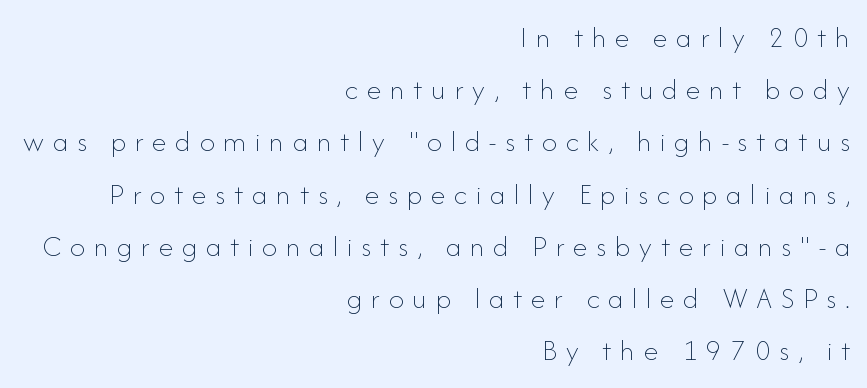
The image shows 30 px thin type, upright; set right-aligned, line spacing 1.74x, unusually wide letter spacing (+0.29 em), not underlined; low stroke contrast and a small x-height.
